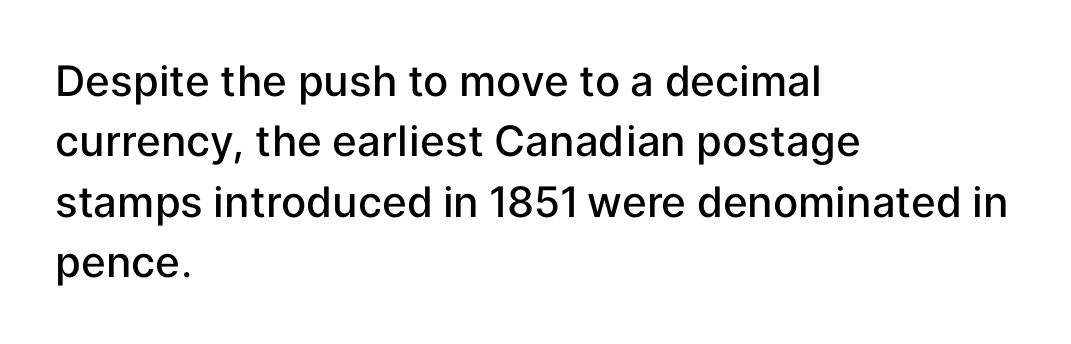
A clean baseline with only descenders dipping below it. Type style note: lacks serifs. The type is set solid horizontally, with unmodified tracking. Interline gaps are of average width in this sample. Nope, not italic — everything's standing straight. Heft: intermediate — a semibold.
